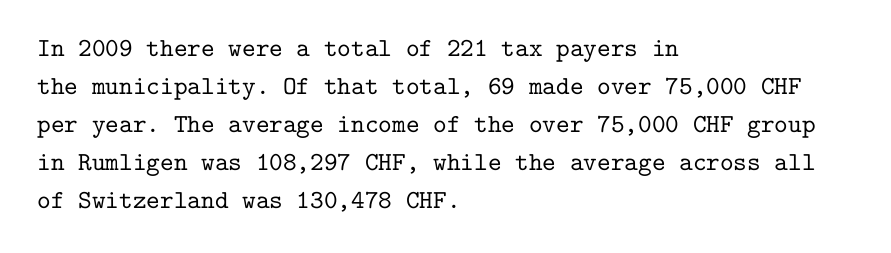
Vertical strokes here are truly vertical. Inter-character spacing is left at the font's built-in metrics. Beneath every word, the page is bare. The typesetter chose a ragged-right arrangement here. Quick note: interline space is typical.
